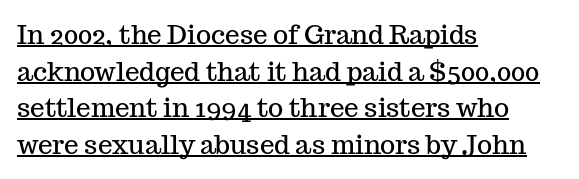
{"italic": "no", "underline": "yes", "align": "left", "line_spacing": "normal", "line_spacing_ratio": 1.41, "letter_spacing": "normal", "letter_spacing_em": 0.0, "glyph_px": 26}
